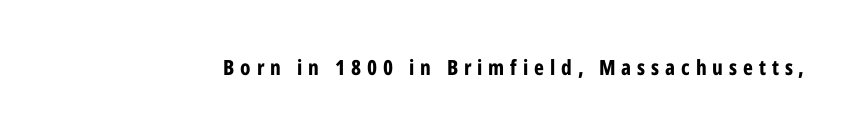
The image shows 21 px bold type, upright; set unusually wide letter spacing (+0.28 em), not underlined.
